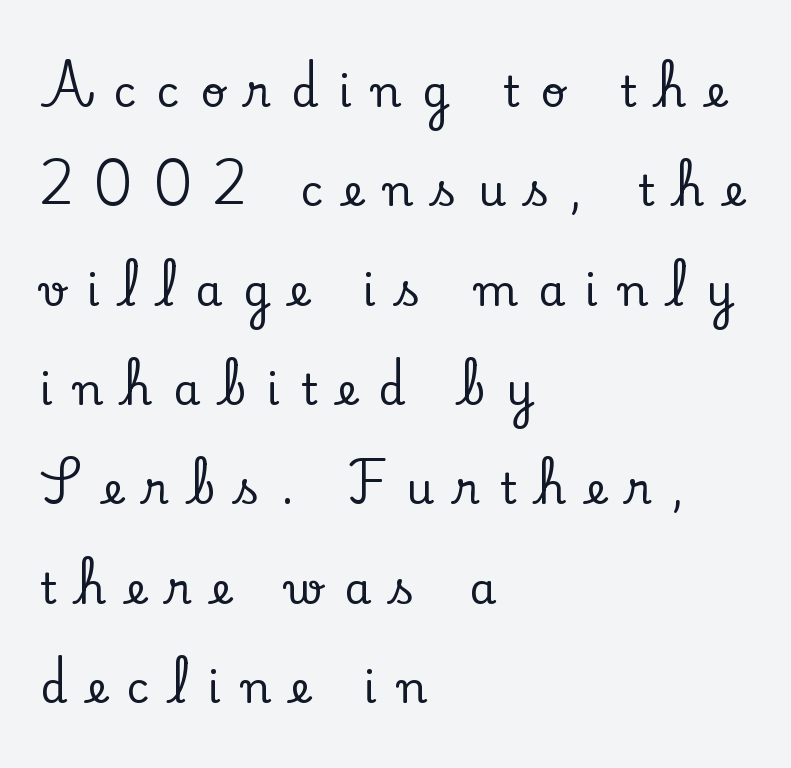
Q: Is the text italic (slanted)? A: No, it is upright.
Q: Is the typeface a serif or a sans-serif typeface? A: Serif.
Q: Is the text underlined? A: No.
Q: How is the paragraph aligned? A: Left-aligned.
Q: Is the spacing between letters normal or unusually wide? A: Unusually wide.
Q: Is the spacing between lines tight, normal or loose? A: Loose.
Q: Width (condensed, normal, or wide)? A: Normal.
Q: Stroke contrast? A: Low.
Q: x-height? A: Small.
Q: Monospaced? A: No.
